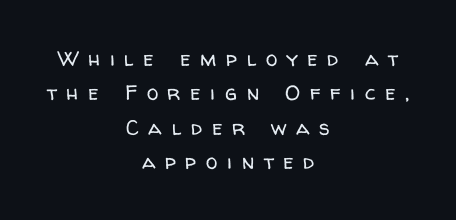
{"italic": "no", "bold": "no", "underline": "no", "align": "center", "line_spacing": "normal", "line_spacing_ratio": 1.64, "letter_spacing": "wide", "letter_spacing_em": 0.46, "glyph_px": 21}
